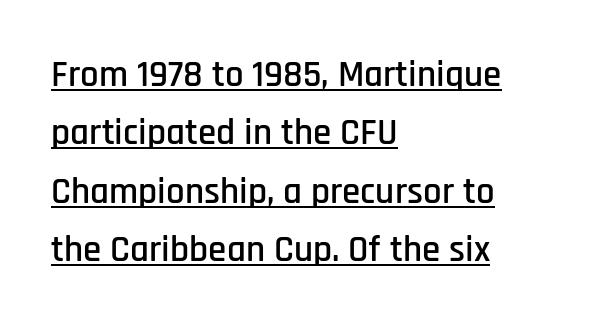
{"serif": "no", "italic": "no", "width": "condensed", "stroke_contrast": "low", "x_height": "large", "monospaced": "no", "underline": "yes", "align": "left", "line_spacing": "normal", "line_spacing_ratio": 1.58, "letter_spacing": "normal", "letter_spacing_em": 0.0, "glyph_px": 37}
